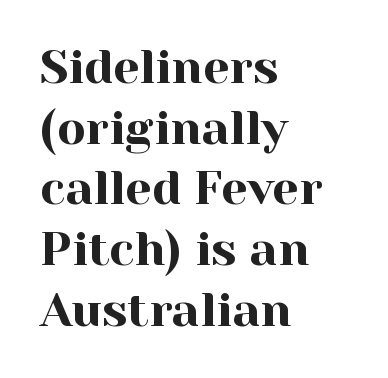
{"serif": "yes", "italic": "no", "width": "normal", "x_height": "medium", "monospaced": "no", "underline": "no", "align": "left", "line_spacing": "normal", "line_spacing_ratio": 1.29, "letter_spacing": "normal", "letter_spacing_em": 0.0, "glyph_px": 47}
